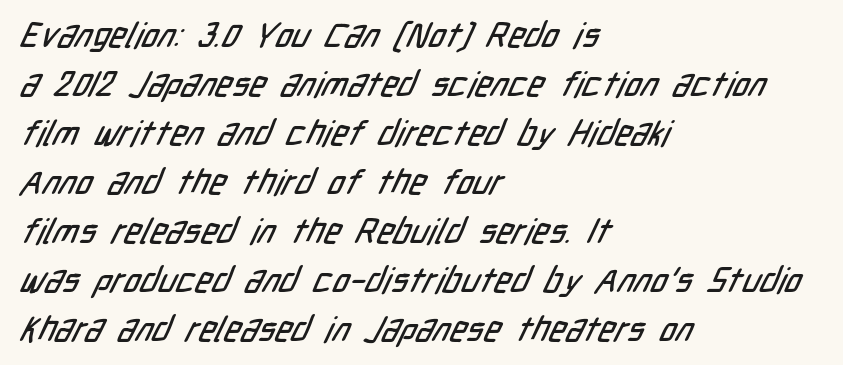
The image shows 35 px condensed sans-serif type; set left-aligned, normal line spacing (1.4x), normal letter spacing, not underlined; low stroke contrast and a medium x-height.
